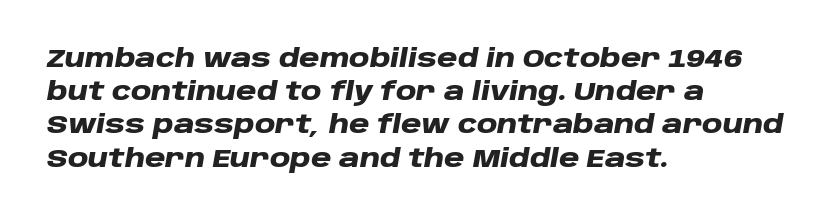
The image shows 25 px bold type, italic (leaning right); set left-aligned, normal line spacing (1.33x), normal letter spacing, not underlined.
